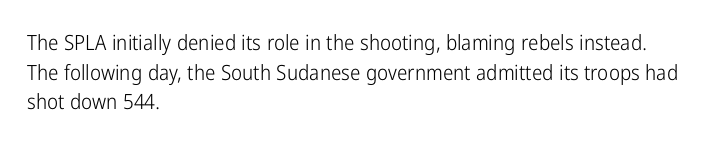
Quick note: underline off. Do the letters lean? They stand straight. The text block is weighted toward the left margin, trailing off unevenly rightward. This rendering leaves character spacing at its baseline value. Vertical spacing — default.
